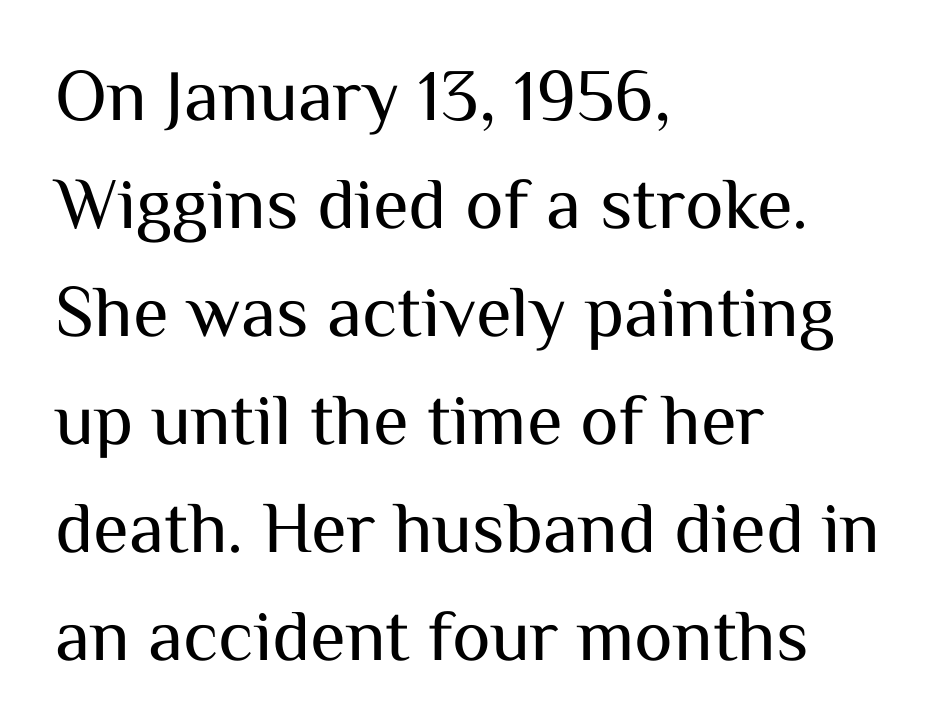
The image shows 73 px regular-weight sans-serif type, upright; set left-aligned, normal line spacing (1.48x), normal letter spacing, not underlined; medium stroke contrast and a medium x-height.
